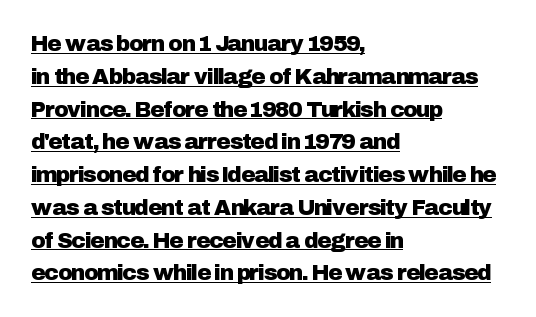
{"italic": "no", "underline": "yes", "align": "left", "line_spacing": "normal", "line_spacing_ratio": 1.49, "letter_spacing": "normal", "letter_spacing_em": 0.0, "glyph_px": 22}
